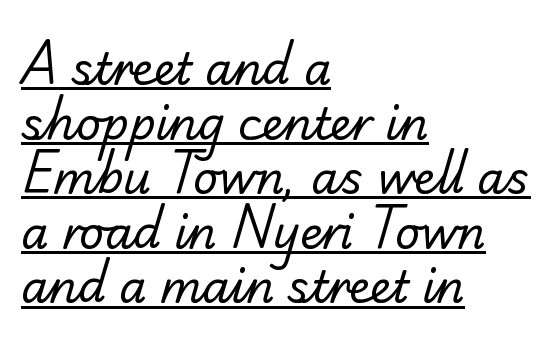
{"serif": "yes", "bold": "no", "weight": "regular", "width": "normal", "stroke_contrast": "low", "x_height": "small", "monospaced": "no", "underline": "yes", "align": "left", "line_spacing_ratio": 1.24, "letter_spacing": "normal", "letter_spacing_em": 0.0, "glyph_px": 44}
